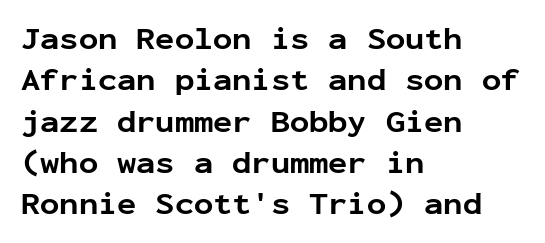
Q: Is the text bold? A: Yes.
Q: Is the text italic (slanted)? A: No, it is upright.
Q: Is the typeface a serif or a sans-serif typeface? A: Sans-serif.
Q: Is the text underlined? A: No.
Q: How is the paragraph aligned? A: Left-aligned.
Q: Is the spacing between letters normal or unusually wide? A: Normal.
Q: Is the spacing between lines tight, normal or loose? A: Normal.
Q: Width (condensed, normal, or wide)? A: Normal.
Q: Stroke contrast? A: Low.
Q: x-height? A: Medium.
Q: Monospaced? A: Yes.
